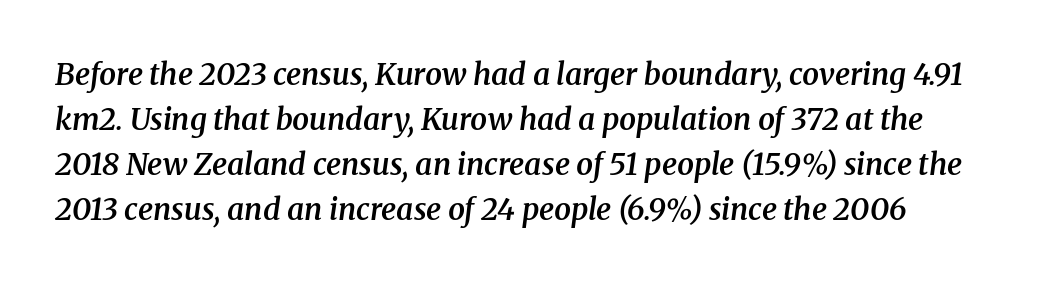
{"serif": "yes", "italic": "yes", "lean": "right", "slant_degrees": 8, "bold": "semi", "weight": "semibold", "width": "normal", "stroke_contrast": "medium", "x_height": "medium", "monospaced": "no", "underline": "no", "line_spacing": "normal", "line_spacing_ratio": 1.5, "letter_spacing": "normal", "letter_spacing_em": 0.0, "glyph_px": 30}
